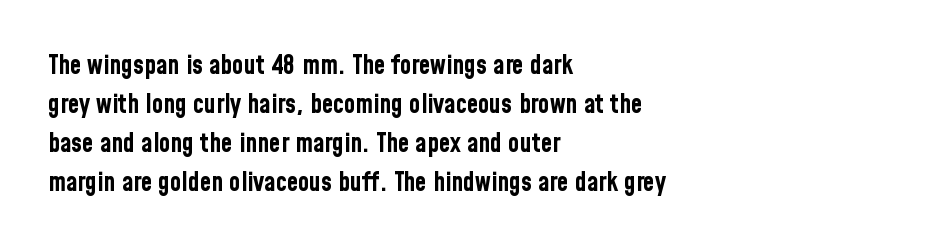
Q: Is the text bold? A: Yes.
Q: Is the text italic (slanted)? A: No, it is upright.
Q: Is the text underlined? A: No.
Q: How is the paragraph aligned? A: Left-aligned.
Q: Is the spacing between letters normal or unusually wide? A: Normal.
Q: Is the spacing between lines tight, normal or loose? A: Normal.
